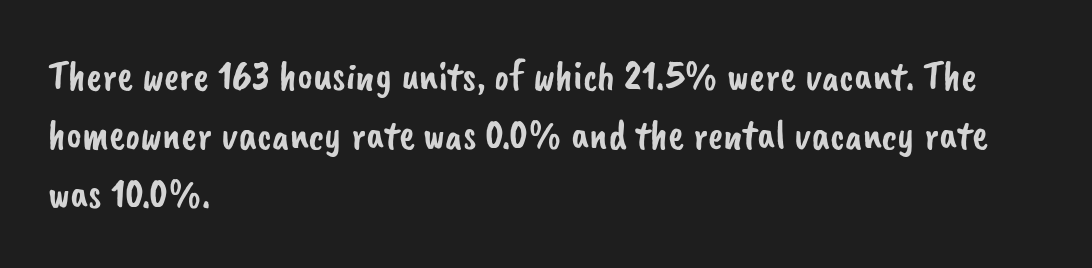
Q: Is the typeface a serif or a sans-serif typeface? A: Sans-serif.
Q: Is the text underlined? A: No.
Q: How is the paragraph aligned? A: Left-aligned.
Q: Is the spacing between letters normal or unusually wide? A: Normal.
Q: Is the spacing between lines tight, normal or loose? A: Normal.
Q: Width (condensed, normal, or wide)? A: Normal.
Q: Stroke contrast? A: Low.
Q: x-height? A: Small.
Q: Monospaced? A: No.
